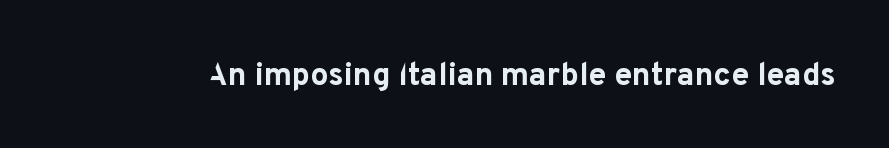
Do the characters align in a grid? No, the font is proportional. The strokes are fattened all the way to bold. The specimen omits any rule beneath the text block's lines. Words appear dense and cohesive because spacing is normal.
